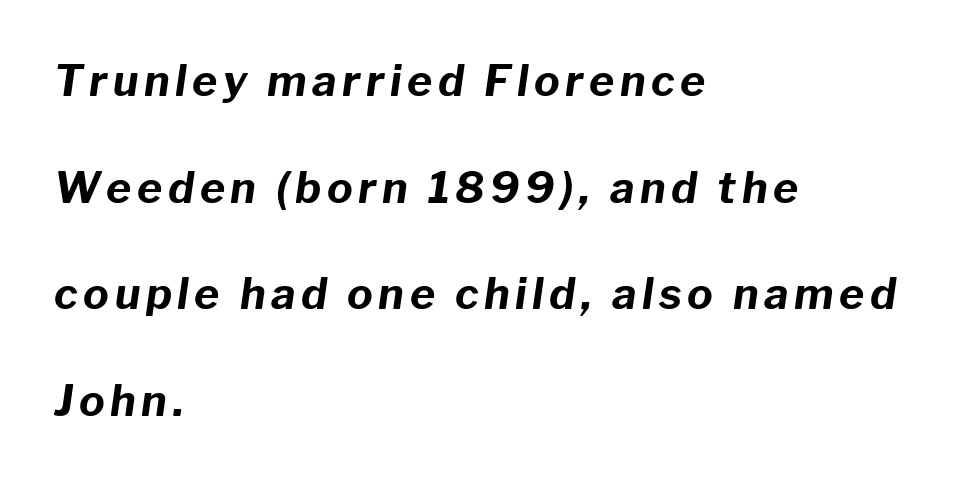
Q: Is the text bold? A: Yes.
Q: Is the text italic (slanted)? A: Yes, it leans right by about 8 degrees.
Q: Is the text underlined? A: No.
Q: How is the paragraph aligned? A: Left-aligned.
Q: Is the spacing between lines tight, normal or loose? A: Loose.
Q: Width (condensed, normal, or wide)? A: Normal.
Q: Stroke contrast? A: Low.
Q: x-height? A: Medium.
Q: Monospaced? A: No.
